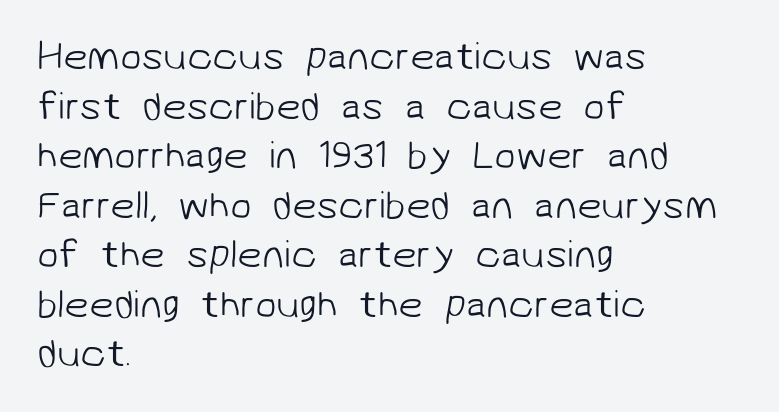
Q: Is the text bold? A: No.
Q: Is the typeface a serif or a sans-serif typeface? A: Sans-serif.
Q: Is the text underlined? A: No.
Q: How is the paragraph aligned? A: Left-aligned.
Q: Is the spacing between letters normal or unusually wide? A: Normal.
Q: Is the spacing between lines tight, normal or loose? A: Normal.
Q: Width (condensed, normal, or wide)? A: Normal.
Q: Stroke contrast? A: Low.
Q: x-height? A: Medium.
Q: Monospaced? A: No.
